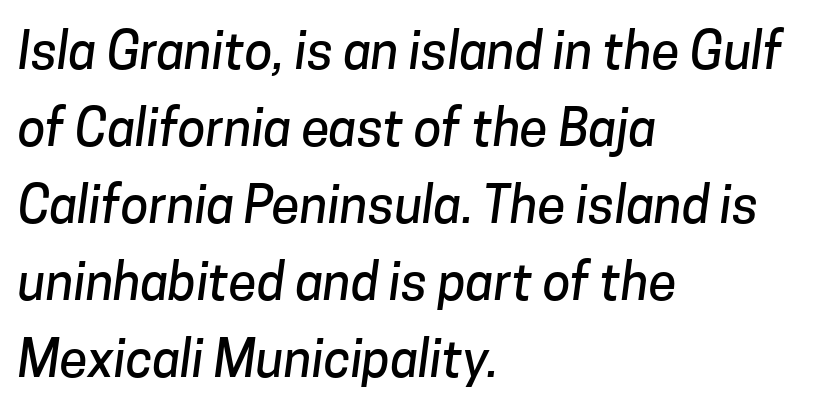
The image shows 51 px sans-serif type; set left-aligned, normal line spacing (1.51x), normal letter spacing, not underlined; low stroke contrast and a medium x-height.
